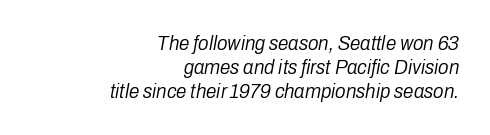
{"italic": "yes", "lean": "right", "slant_degrees": 10, "bold": "no", "underline": "no", "align": "right", "line_spacing": "tight", "line_spacing_ratio": 1.15, "letter_spacing": "normal", "letter_spacing_em": 0.0, "glyph_px": 21}
